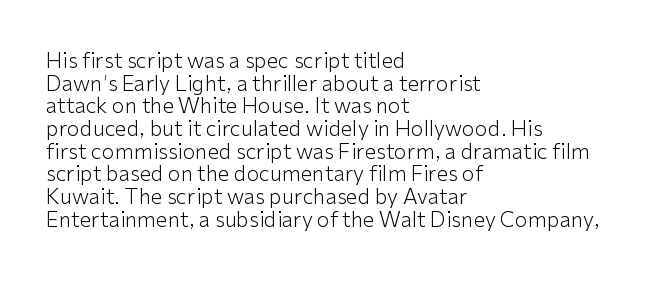
{"italic": "no", "bold": "no", "underline": "no", "align": "left", "line_spacing": "tight", "line_spacing_ratio": 1.08, "letter_spacing": "normal", "letter_spacing_em": 0.0, "glyph_px": 21}
